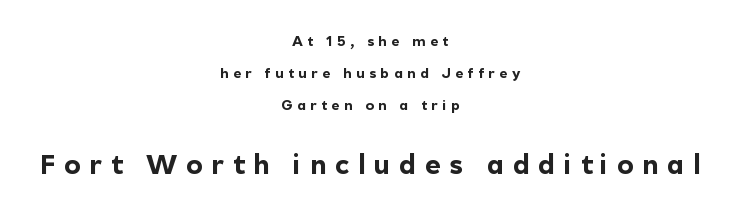
Q: Is the text bold? A: Yes.
Q: Is the text italic (slanted)? A: No, it is upright.
Q: Is the text underlined? A: No.
Q: How is the paragraph aligned? A: Centered.
Q: Is the spacing between letters normal or unusually wide? A: Unusually wide.
Q: Is the spacing between lines tight, normal or loose? A: Loose.
Q: Which block of text is set in a larger size, the first (top) or the second (bottom)? A: The second (bottom) one.
